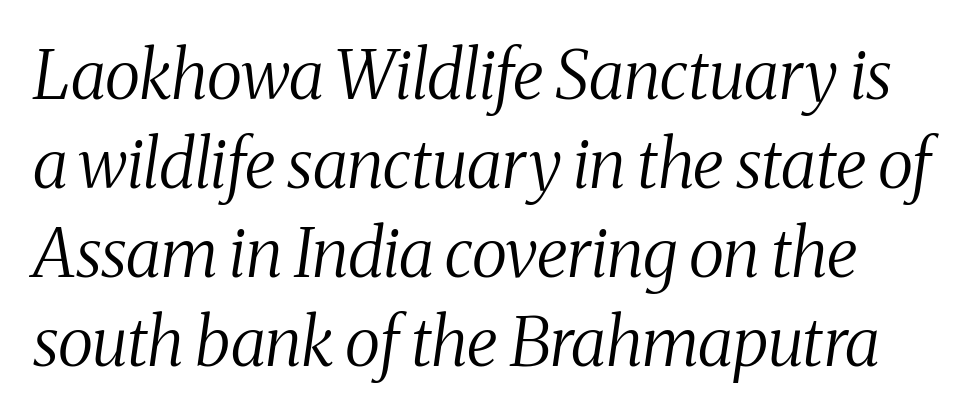
{"serif": "yes", "italic": "yes", "lean": "right", "slant_degrees": 8, "bold": "no", "weight": "regular", "width": "condensed", "stroke_contrast": "medium", "x_height": "medium", "monospaced": "no", "underline": "no", "line_spacing": "normal", "line_spacing_ratio": 1.33, "letter_spacing": "normal", "letter_spacing_em": 0.0, "glyph_px": 67}
